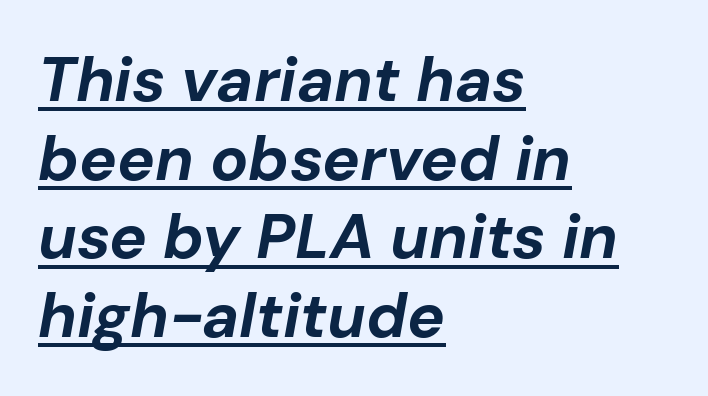
Q: Is the text bold? A: Yes.
Q: Is the text italic (slanted)? A: Yes, it leans right by about 10 degrees.
Q: Is the text underlined? A: Yes.
Q: How is the paragraph aligned? A: Left-aligned.
Q: Is the spacing between letters normal or unusually wide? A: Normal.
Q: Is the spacing between lines tight, normal or loose? A: Normal.
Q: Width (condensed, normal, or wide)? A: Normal.
Q: Stroke contrast? A: Low.
Q: x-height? A: Medium.
Q: Monospaced? A: No.
